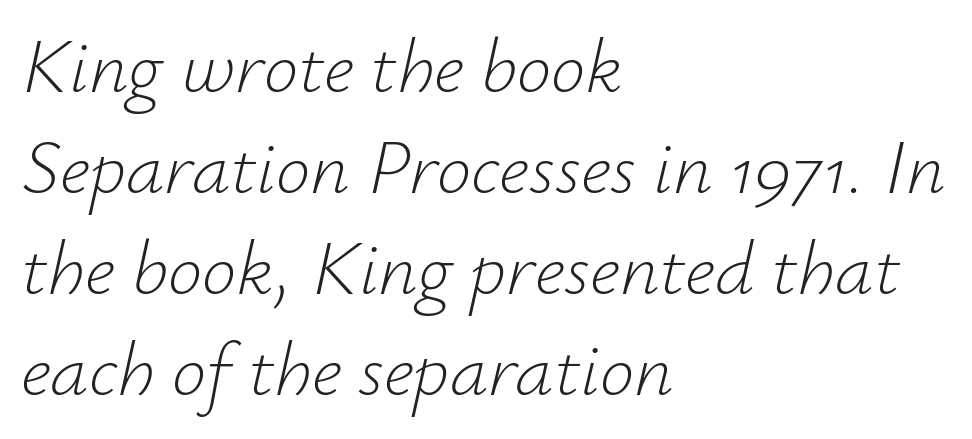
Alignment: flush left. Any mark beneath the type? The region is blank. The face looks like a standard text weight, possibly lighter. Caption: standard tracking, unaltered. The rendering uses a moderate line-height, typical for paragraphs. Here the designer chose a conventional face with non-uniform glyph widths.
